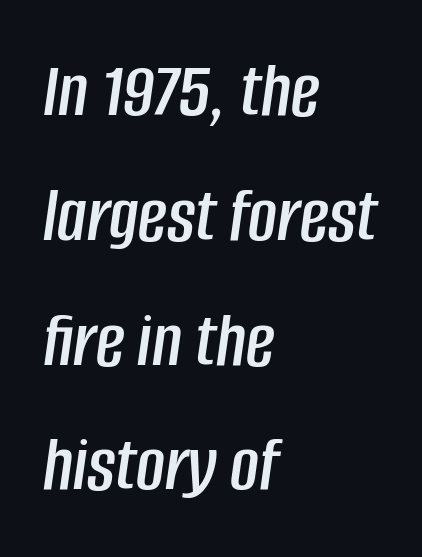
The image shows 79 px condensed type, italic (leaning right); set left-aligned, normal line spacing (1.58x), normal letter spacing, not underlined; low stroke contrast and a large x-height.
